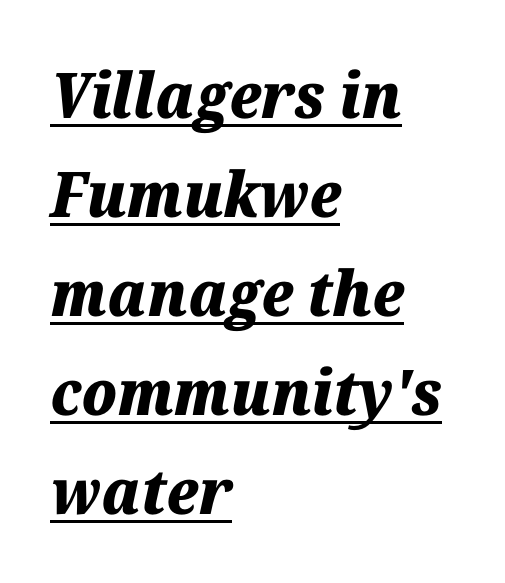
Q: Is the text bold? A: Yes.
Q: Is the text italic (slanted)? A: Yes, it leans right by about 12 degrees.
Q: Is the text underlined? A: Yes.
Q: How is the paragraph aligned? A: Left-aligned.
Q: Is the spacing between letters normal or unusually wide? A: Normal.
Q: Is the spacing between lines tight, normal or loose? A: Normal.
Q: Width (condensed, normal, or wide)? A: Normal.
Q: Stroke contrast? A: Medium.
Q: x-height? A: Medium.
Q: Monospaced? A: No.
